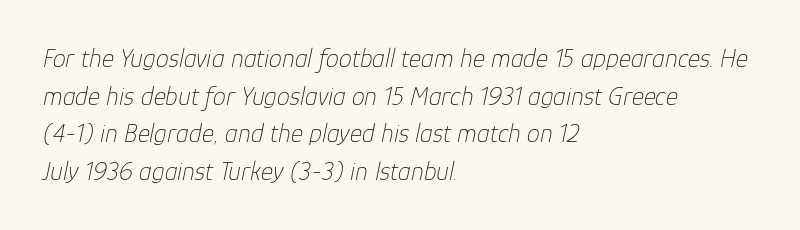
Q: Is the text bold? A: No.
Q: Is the text italic (slanted)? A: Yes, it leans right by about 12 degrees.
Q: Is the text underlined? A: No.
Q: How is the paragraph aligned? A: Left-aligned.
Q: Is the spacing between letters normal or unusually wide? A: Normal.
Q: Is the spacing between lines tight, normal or loose? A: Normal.
